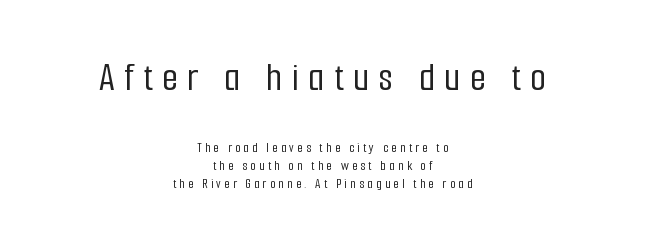
{"serif": "no", "italic": "no", "width": "condensed", "stroke_contrast": "low", "x_height": "medium", "monospaced": "no", "underline": "no", "align": "center", "line_spacing": "normal", "line_spacing_ratio": 1.29, "letter_spacing": "wide", "letter_spacing_em": 0.23, "larger_block": "first", "size_ratio": 2.93, "glyph_px": 41}
